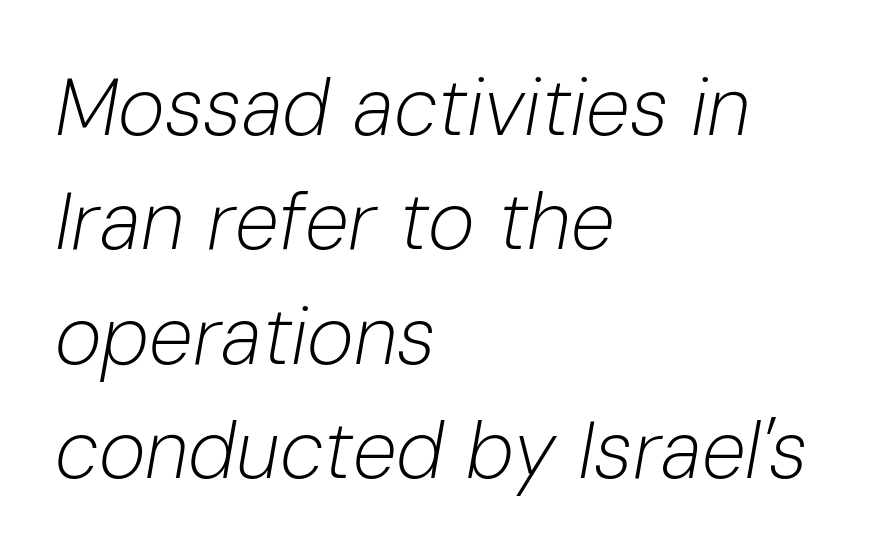
The line-height multiplier appears to be the usual default. A student would call this left alignment; a typographer would say flush left, rag right. Plain, unruled lines of type. Emphasis-style slanted type is in use. A typesetter would call this zero additional tracking. Think standard paragraph weight, or any step lighter than that.
